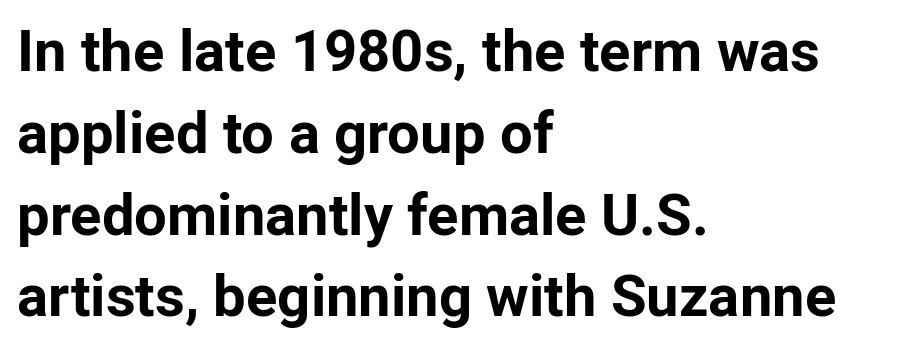
{"serif": "no", "italic": "no", "bold": "yes", "weight": "bold", "width": "normal", "stroke_contrast": "low", "x_height": "medium", "monospaced": "no", "underline": "no", "align": "left", "line_spacing": "normal", "line_spacing_ratio": 1.41, "letter_spacing": "normal", "letter_spacing_em": 0.0, "glyph_px": 58}
